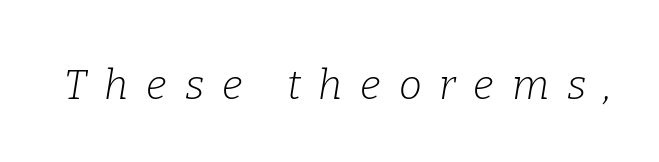
Q: Is the text bold? A: No.
Q: Is the text italic (slanted)? A: Yes, it leans right by about 9 degrees.
Q: Is the typeface a serif or a sans-serif typeface? A: Serif.
Q: Is the text underlined? A: No.
Q: Is the spacing between letters normal or unusually wide? A: Unusually wide.
Q: Width (condensed, normal, or wide)? A: Normal.
Q: Stroke contrast? A: Low.
Q: x-height? A: Medium.
Q: Monospaced? A: No.
